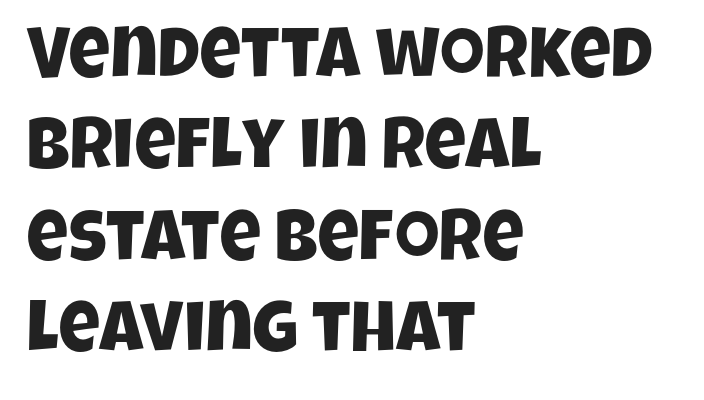
{"serif": "no", "width": "condensed", "stroke_contrast": "low", "x_height": "large", "monospaced": "no", "underline": "no", "align": "left", "line_spacing": "normal", "line_spacing_ratio": 1.27, "letter_spacing": "normal", "letter_spacing_em": 0.0, "glyph_px": 72}
